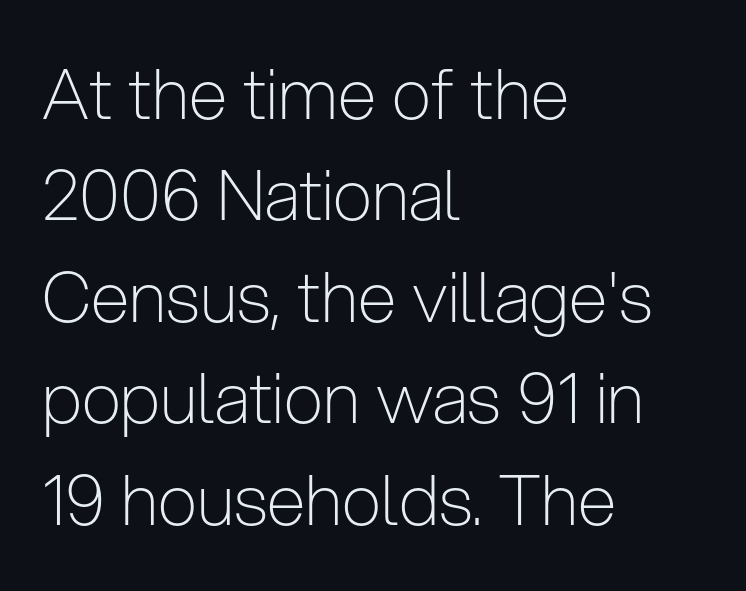
Q: Is the text bold? A: No.
Q: Is the text italic (slanted)? A: No, it is upright.
Q: Is the typeface a serif or a sans-serif typeface? A: Sans-serif.
Q: Is the text underlined? A: No.
Q: How is the paragraph aligned? A: Left-aligned.
Q: Is the spacing between letters normal or unusually wide? A: Normal.
Q: Is the spacing between lines tight, normal or loose? A: Normal.
Q: Width (condensed, normal, or wide)? A: Condensed.
Q: Stroke contrast? A: Low.
Q: x-height? A: Medium.
Q: Monospaced? A: No.
